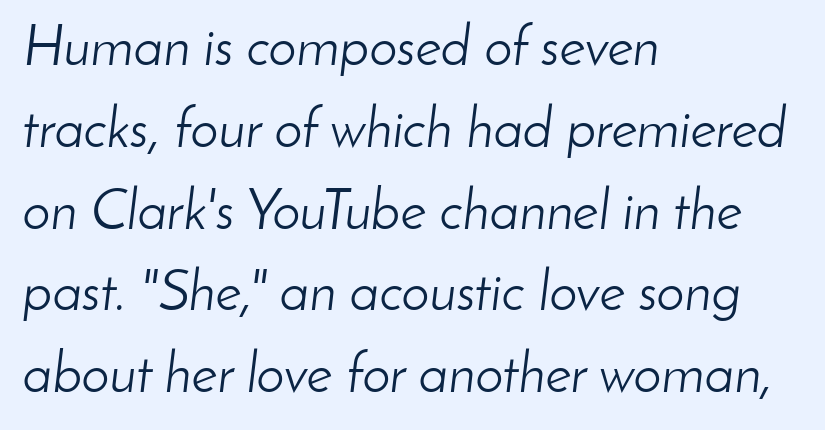
Q: Is the text bold? A: No.
Q: Is the text italic (slanted)? A: Yes, it leans right by about 8 degrees.
Q: Is the text underlined? A: No.
Q: How is the paragraph aligned? A: Left-aligned.
Q: Is the spacing between letters normal or unusually wide? A: Normal.
Q: Is the spacing between lines tight, normal or loose? A: Normal.
Q: Width (condensed, normal, or wide)? A: Normal.
Q: Stroke contrast? A: Low.
Q: x-height? A: Small.
Q: Monospaced? A: No.
